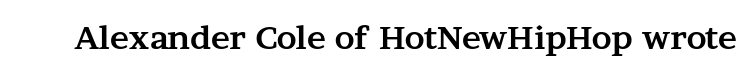
The image shows 32 px bold, wide serif type, upright; set normal letter spacing, not underlined; medium stroke contrast and a medium x-height.
